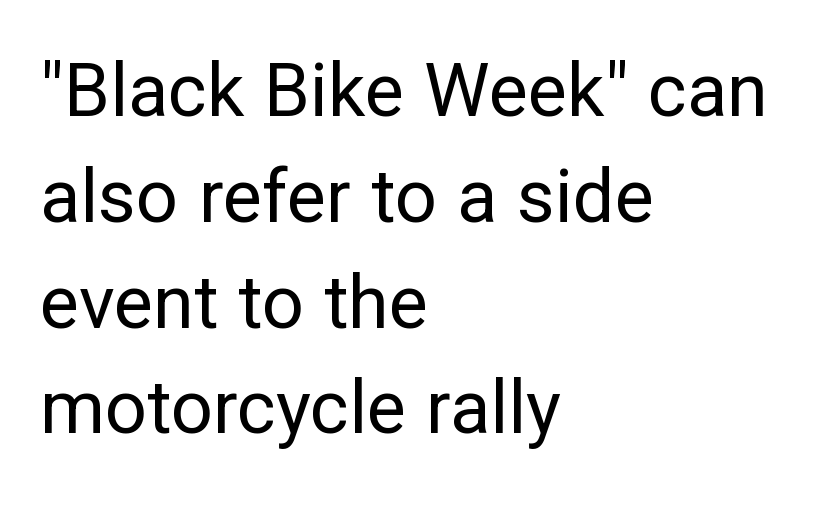
Q: Is the text bold? A: No.
Q: Is the text italic (slanted)? A: No, it is upright.
Q: Is the typeface a serif or a sans-serif typeface? A: Sans-serif.
Q: Is the text underlined? A: No.
Q: How is the paragraph aligned? A: Left-aligned.
Q: Is the spacing between letters normal or unusually wide? A: Normal.
Q: Is the spacing between lines tight, normal or loose? A: Normal.
Q: Width (condensed, normal, or wide)? A: Normal.
Q: Stroke contrast? A: Low.
Q: x-height? A: Medium.
Q: Monospaced? A: No.
